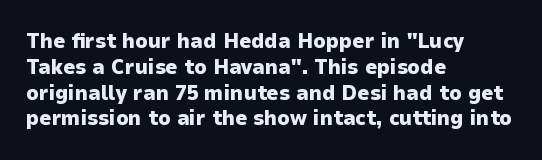
The letters stand upright; this is a roman face. Every row of glyphs begins at an identical x-position on the left. Between one letter and the next there's only the usual sliver of space. Caption: bold face, heavy strokes.
